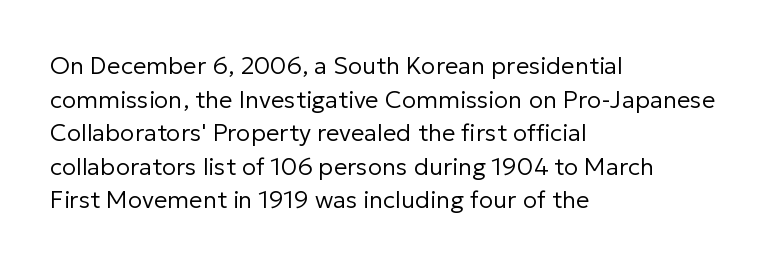
Does the copy run flush right? No — it runs flush left. Does extra space separate the letters? No, they use regular spacing. The letters look calm and open, with moderate or lighter stems. Beneath every word, the page is bare. Normally led — the rows are evenly, conventionally spaced.
